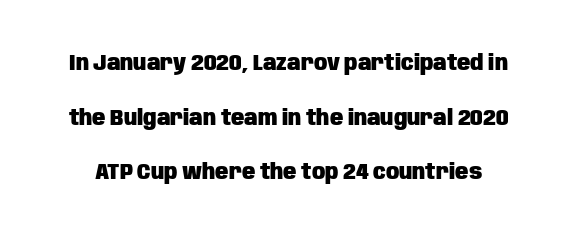
Ordinary non-slanted type is in use. The letterforms sit shoulder to shoulder at normal distance. You'd pick this weight for a headline — it's a proper bold. A bare baseline throughout the passage. The line-height multiplier appears high, well above default.
